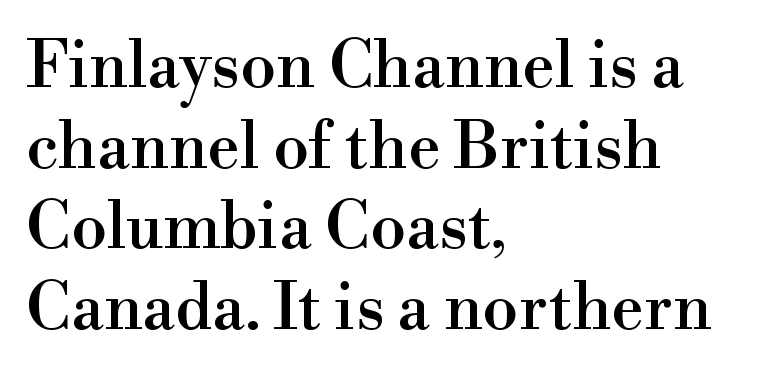
{"serif": "yes", "italic": "no", "width": "normal", "x_height": "small", "monospaced": "no", "underline": "no", "align": "left", "line_spacing_ratio": 1.24, "letter_spacing": "normal", "letter_spacing_em": 0.0, "glyph_px": 65}
